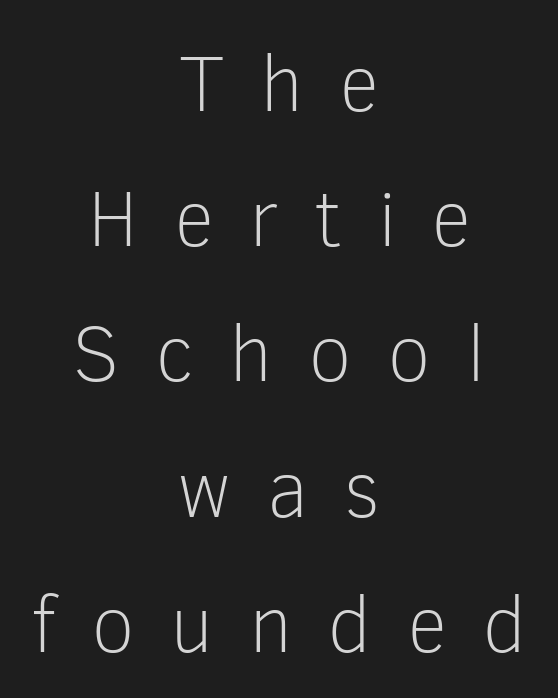
Q: Is the text bold? A: No.
Q: Is the text italic (slanted)? A: No, it is upright.
Q: Is the typeface a serif or a sans-serif typeface? A: Sans-serif.
Q: Is the text underlined? A: No.
Q: How is the paragraph aligned? A: Centered.
Q: Is the spacing between letters normal or unusually wide? A: Unusually wide.
Q: Is the spacing between lines tight, normal or loose? A: Normal.
Q: Width (condensed, normal, or wide)? A: Normal.
Q: Stroke contrast? A: Low.
Q: x-height? A: Medium.
Q: Monospaced? A: No.
